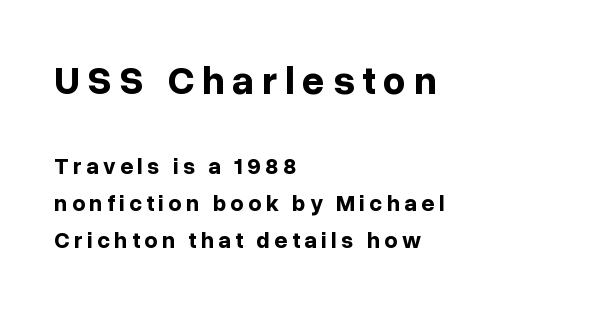
Q: Is the text bold? A: Yes.
Q: Is the text italic (slanted)? A: No, it is upright.
Q: Is the typeface a serif or a sans-serif typeface? A: Sans-serif.
Q: Is the text underlined? A: No.
Q: How is the paragraph aligned? A: Left-aligned.
Q: Is the spacing between lines tight, normal or loose? A: Normal.
Q: Which block of text is set in a larger size, the first (top) or the second (bottom)? A: The first (top) one.
Q: Width (condensed, normal, or wide)? A: Normal.
Q: Stroke contrast? A: Low.
Q: x-height? A: Medium.
Q: Monospaced? A: No.
